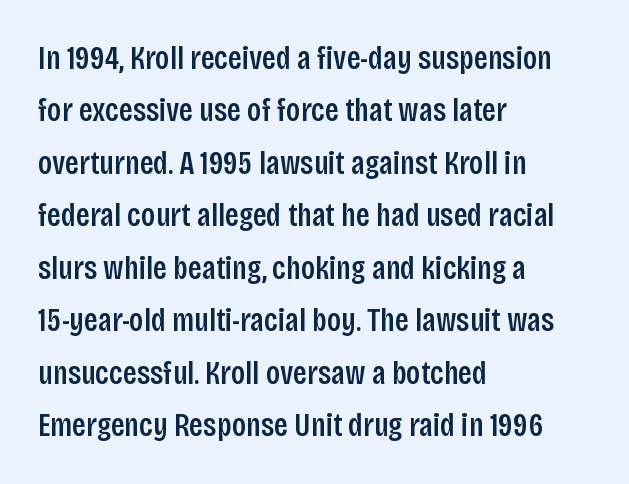
Characters follow at the spacing the type designer built in. No word sits above an underline. Its strokes are somewhat broadened, the hallmark of semibold type. The rendering uses natural spacing where letterforms have individual widths.
